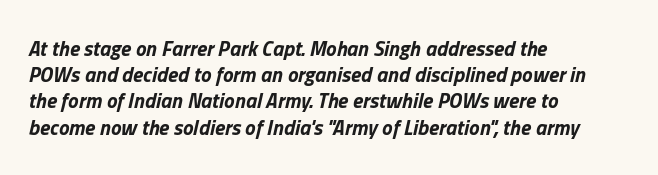
The image shows 21 px bold type, italic (leaning right); set left-aligned, normal line spacing (1.25x), normal letter spacing, not underlined.
